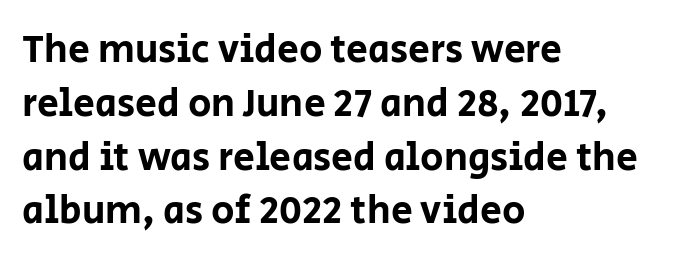
{"serif": "no", "italic": "no", "width": "normal", "stroke_contrast": "low", "x_height": "large", "monospaced": "no", "underline": "no", "align": "left", "line_spacing": "normal", "line_spacing_ratio": 1.38, "letter_spacing": "normal", "letter_spacing_em": 0.0, "glyph_px": 39}
